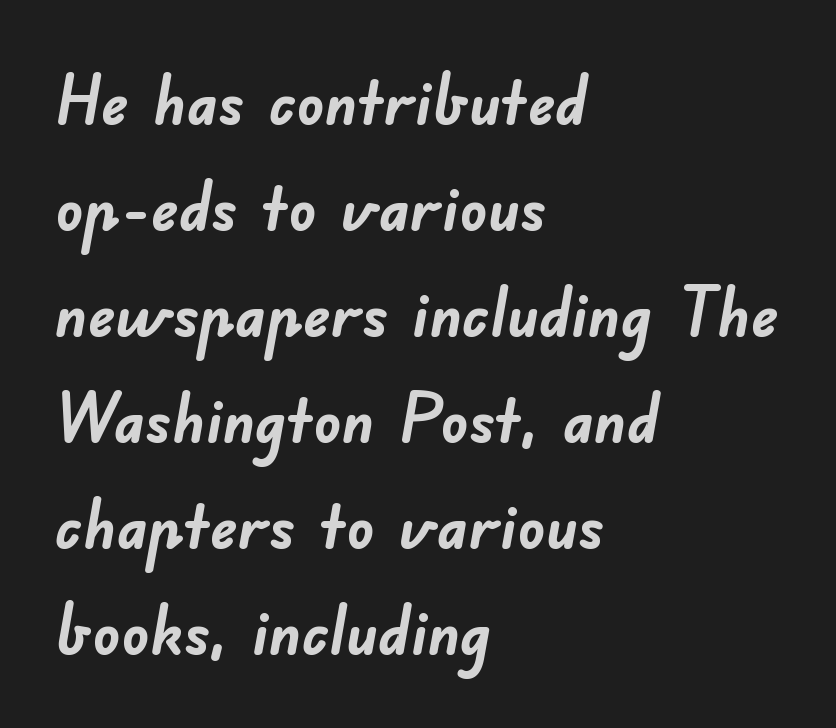
{"serif": "no", "bold": "yes", "weight": "semibold", "width": "normal", "stroke_contrast": "low", "x_height": "small", "monospaced": "no", "underline": "no", "align": "left", "line_spacing": "normal", "line_spacing_ratio": 1.56, "letter_spacing": "normal", "letter_spacing_em": 0.0, "glyph_px": 68}
